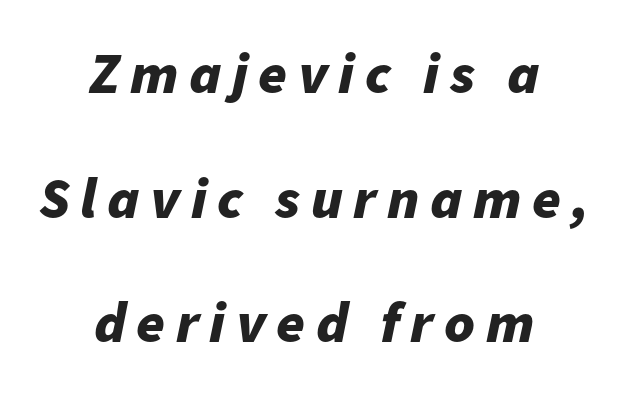
{"italic": "yes", "lean": "right", "slant_degrees": 11, "bold": "yes", "weight": "bold", "width": "normal", "stroke_contrast": "low", "x_height": "medium", "monospaced": "no", "underline": "no", "align": "center", "line_spacing": "loose", "line_spacing_ratio": 2.15, "glyph_px": 58}
